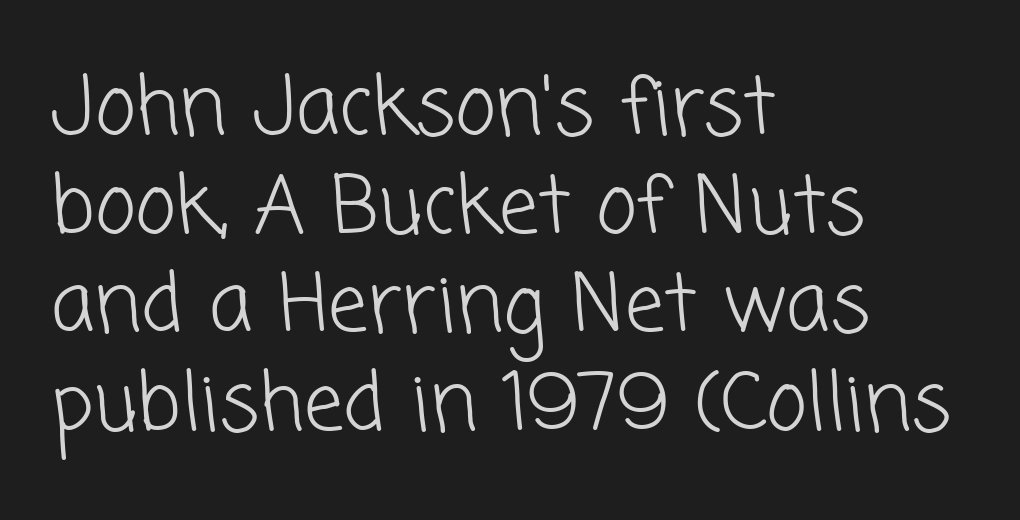
The image shows 79 px light sans-serif type; set left-aligned, normal line spacing (1.25x), normal letter spacing, not underlined; low stroke contrast and a medium x-height.
